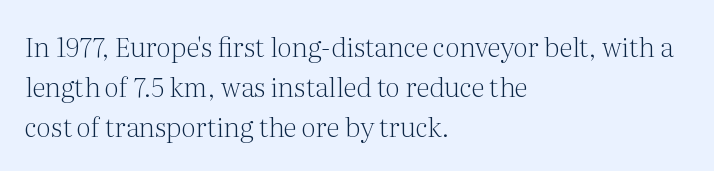
Italic: no, the glyphs are upright roman. Observe the ordinary spacing: letters are neighbours, not strangers. Line spacing here is normal. The zone under the glyphs is completely vacant. These lines stack with their left ends in a neat column.
